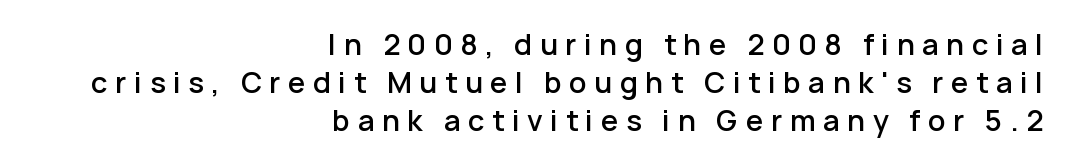
Q: Is the text bold? A: Semi-bold.
Q: Is the text italic (slanted)? A: No, it is upright.
Q: Is the typeface a serif or a sans-serif typeface? A: Sans-serif.
Q: Is the text underlined? A: No.
Q: How is the paragraph aligned? A: Right-aligned.
Q: Is the spacing between letters normal or unusually wide? A: Unusually wide.
Q: Is the spacing between lines tight, normal or loose? A: Normal.
Q: Width (condensed, normal, or wide)? A: Normal.
Q: Stroke contrast? A: Low.
Q: x-height? A: Medium.
Q: Monospaced? A: No.
